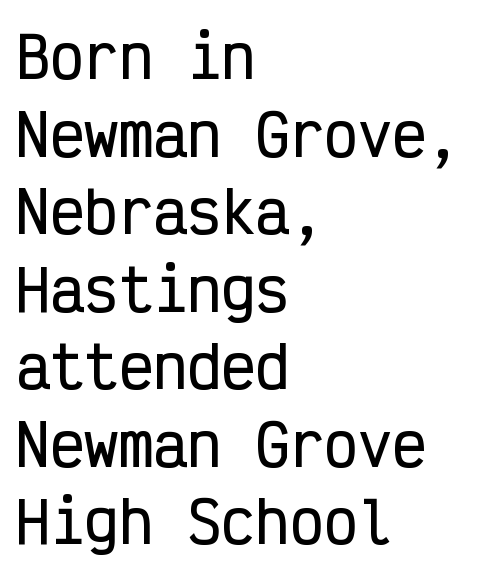
Is there much room between lines? A standard amount, neither cramped nor airy. The setting favours the left margin, as ordinary paragraphs usually do. Tracking value appears to be zero — textbook default spacing. Any mark beneath the type? The region is blank.
